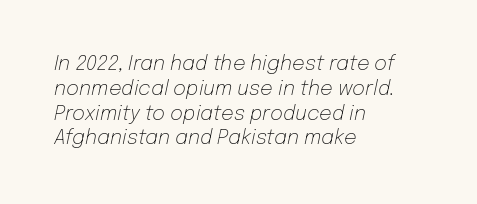
{"italic": "yes", "lean": "right", "slant_degrees": 12, "bold": "no", "underline": "no", "align": "left", "line_spacing_ratio": 1.24, "letter_spacing": "normal", "letter_spacing_em": 0.0, "glyph_px": 20}
